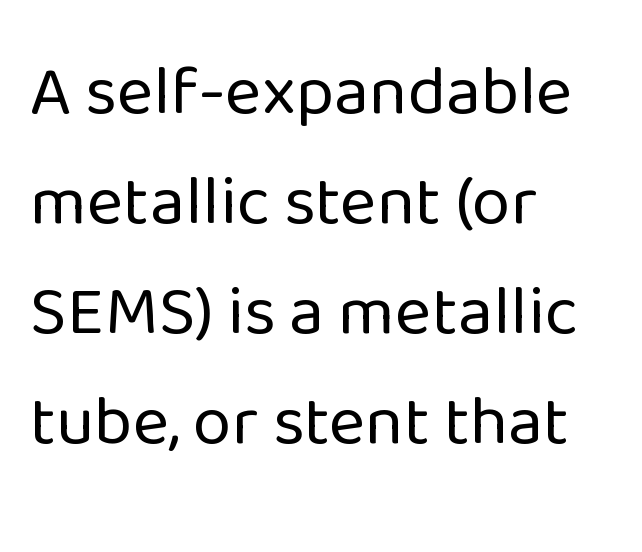
The image shows 70 px regular-weight sans-serif type, upright; set left-aligned, normal line spacing (1.57x), normal letter spacing, not underlined; low stroke contrast and a medium x-height.
